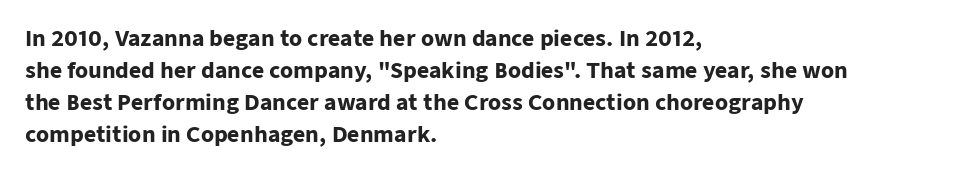
The type sits square on the baseline with zero lean. Summary of weight: heavy, a full bold. Interline gaps are of average width in this sample. The type is set solid horizontally, with unmodified tracking. Underline: absent.
